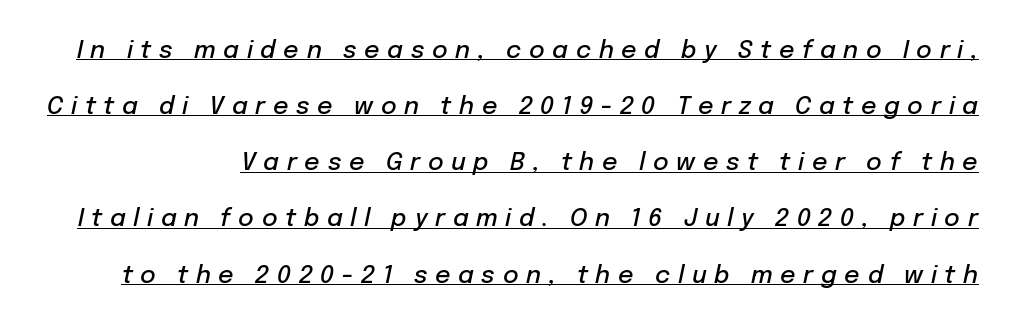
{"italic": "yes", "lean": "right", "slant_degrees": 12, "bold": "semi", "underline": "yes", "line_spacing": "loose", "line_spacing_ratio": 2.34, "letter_spacing": "wide", "letter_spacing_em": 0.32, "glyph_px": 24}
